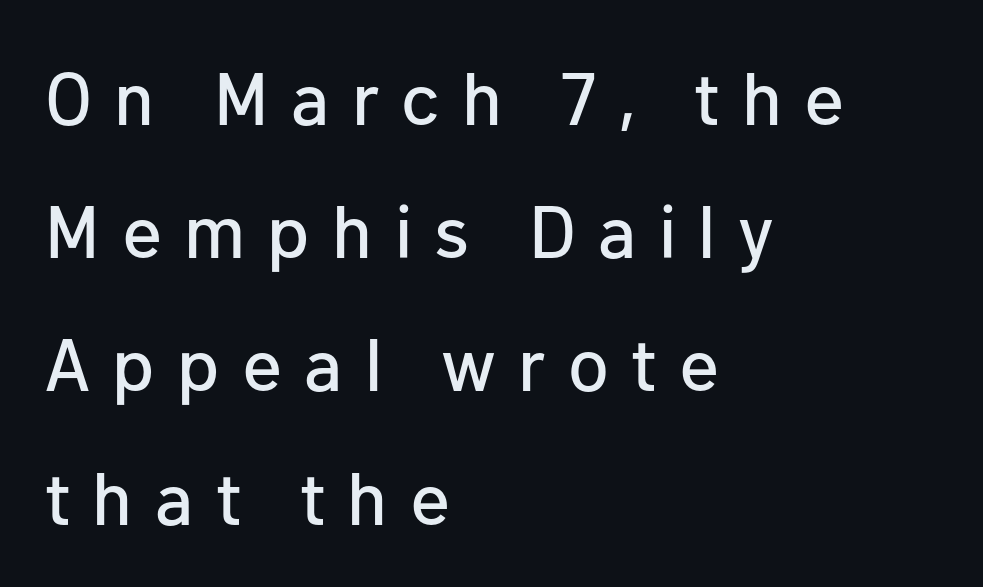
Q: Is the text italic (slanted)? A: No, it is upright.
Q: Is the typeface a serif or a sans-serif typeface? A: Sans-serif.
Q: Is the text underlined? A: No.
Q: How is the paragraph aligned? A: Left-aligned.
Q: Is the spacing between letters normal or unusually wide? A: Unusually wide.
Q: Width (condensed, normal, or wide)? A: Normal.
Q: Stroke contrast? A: Low.
Q: x-height? A: Medium.
Q: Monospaced? A: No.
